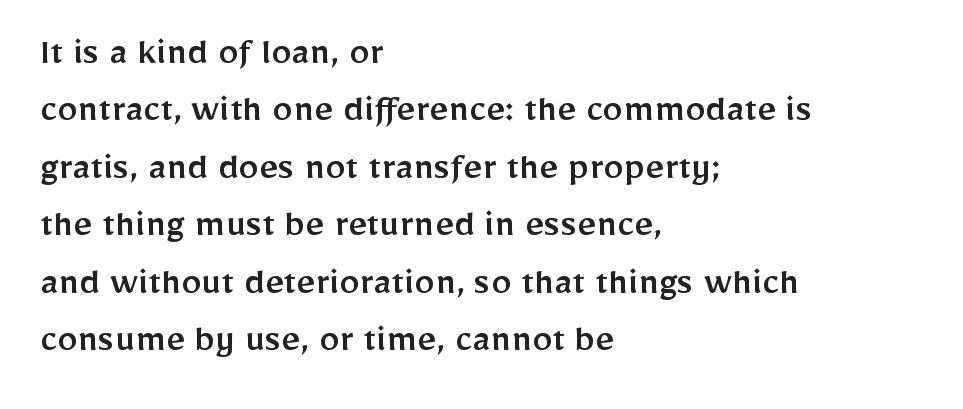
The image shows 41 px sans-serif type, upright; set left-aligned, normal line spacing (1.4x), normal letter spacing, not underlined; low stroke contrast and a medium x-height.
